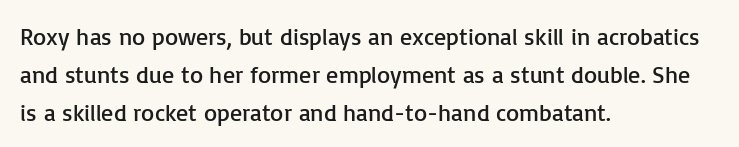
The image shows 24 px text type, upright; set left-aligned, normal line spacing (1.58x), normal letter spacing, not underlined.
